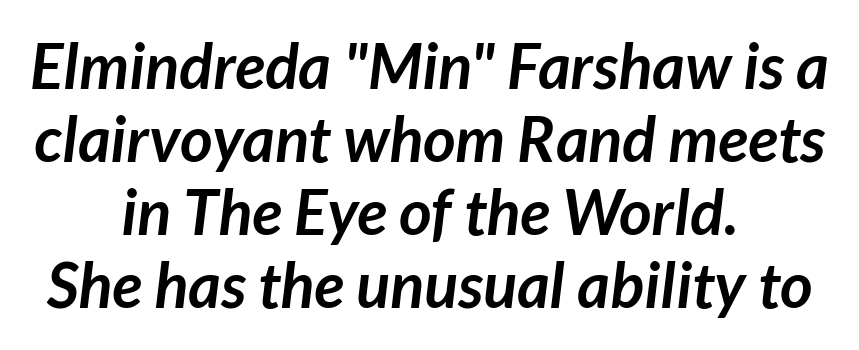
Q: Is the text bold? A: Yes.
Q: Is the typeface a serif or a sans-serif typeface? A: Sans-serif.
Q: Is the text underlined? A: No.
Q: How is the paragraph aligned? A: Centered.
Q: Is the spacing between letters normal or unusually wide? A: Normal.
Q: Width (condensed, normal, or wide)? A: Normal.
Q: Stroke contrast? A: Low.
Q: x-height? A: Medium.
Q: Monospaced? A: No.
